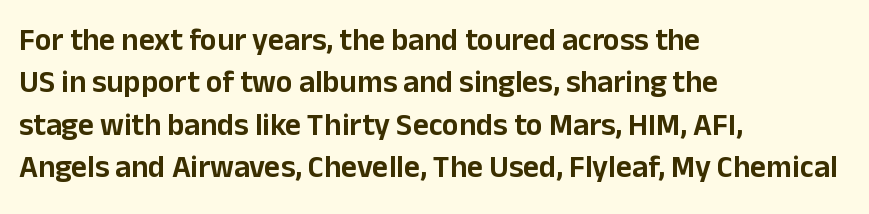
The compositor pushed each line to the left boundary. The axis of the letterforms is exactly vertical. Leading matches the norm, producing a regular column. The passage shown is typed in a proportional face where columns would drift.
